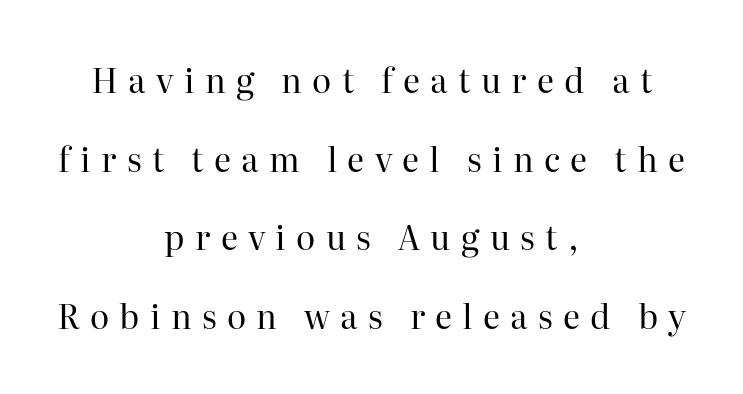
The image shows 33 px regular-weight serif type, upright; set centered, loose line spacing (2.38x), unusually wide letter spacing (+0.31 em), not underlined; high stroke contrast and a medium x-height.
